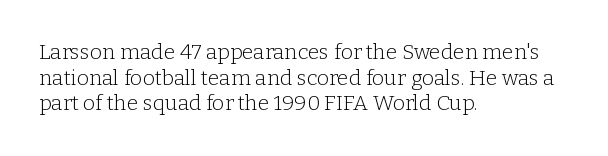
The image shows 21 px text type, upright; set left-aligned, line spacing 1.22x, normal letter spacing, not underlined.
